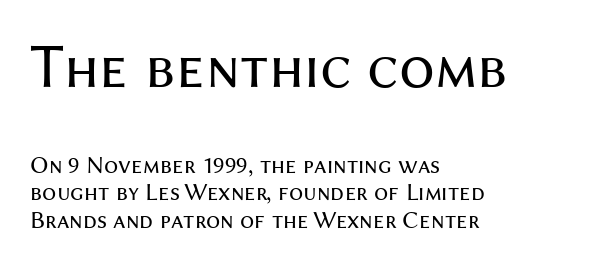
The image shows 63 px regular-weight sans-serif type, upright; set left-aligned, tight line spacing (1.1x), normal letter spacing, not underlined; the first (top) block is 2.52x larger; medium stroke contrast and a medium x-height.
